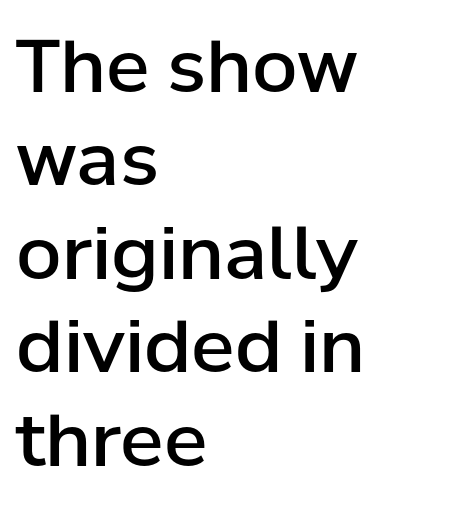
Q: Is the text bold? A: Semi-bold.
Q: Is the text italic (slanted)? A: No, it is upright.
Q: Is the typeface a serif or a sans-serif typeface? A: Sans-serif.
Q: Is the text underlined? A: No.
Q: How is the paragraph aligned? A: Left-aligned.
Q: Is the spacing between letters normal or unusually wide? A: Normal.
Q: Is the spacing between lines tight, normal or loose? A: Normal.
Q: Width (condensed, normal, or wide)? A: Normal.
Q: Stroke contrast? A: Low.
Q: x-height? A: Medium.
Q: Monospaced? A: No.
